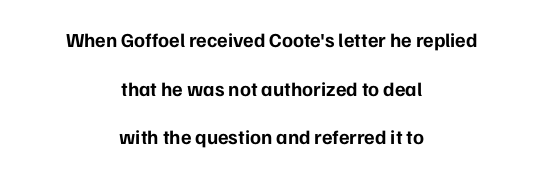
Q: Is the text bold? A: Yes.
Q: Is the text italic (slanted)? A: No, it is upright.
Q: Is the text underlined? A: No.
Q: How is the paragraph aligned? A: Centered.
Q: Is the spacing between letters normal or unusually wide? A: Normal.
Q: Is the spacing between lines tight, normal or loose? A: Loose.
